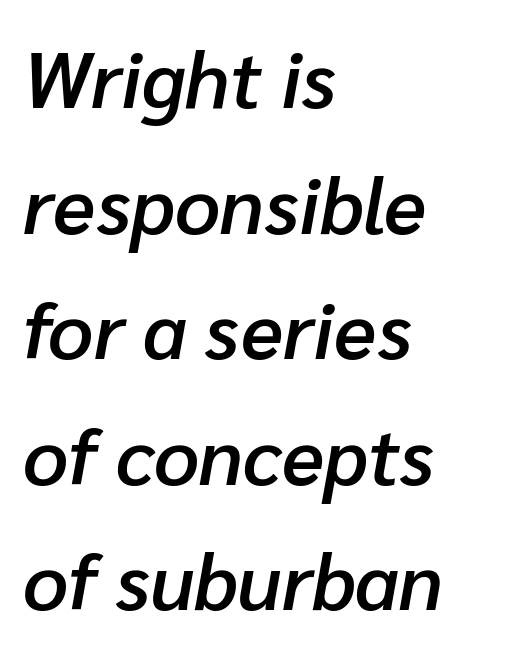
{"italic": "yes", "lean": "right", "slant_degrees": 10, "bold": "semi", "weight": "semibold", "width": "normal", "stroke_contrast": "low", "x_height": "medium", "monospaced": "no", "underline": "no", "align": "left", "line_spacing": "normal", "line_spacing_ratio": 1.59, "letter_spacing": "normal", "letter_spacing_em": 0.0, "glyph_px": 79}
